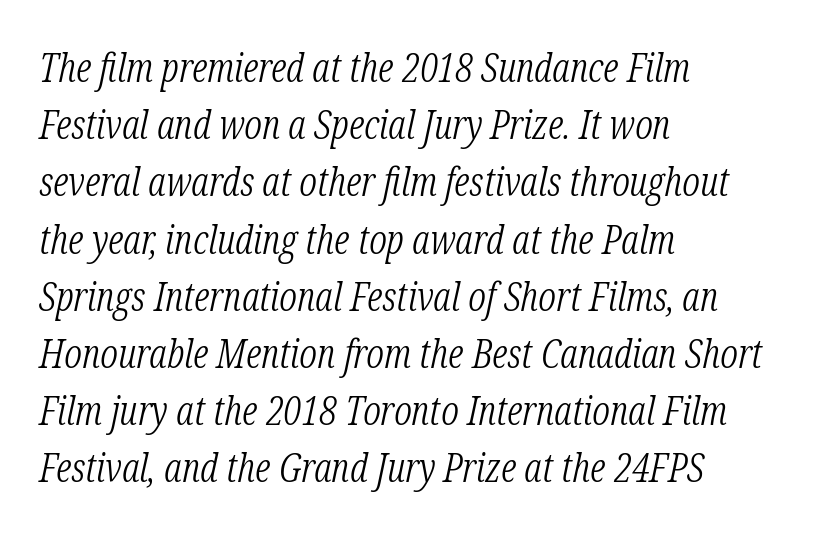
A typesetter would call this zero additional tracking. Italic? Definitely — the glyphs are oblique. Clear beneath every line of the passage. These lines are rendered in a variable-pitch font. Weight: not bold — regular or lighter. Horizontal alignment here is leftward, the default for most running prose.
